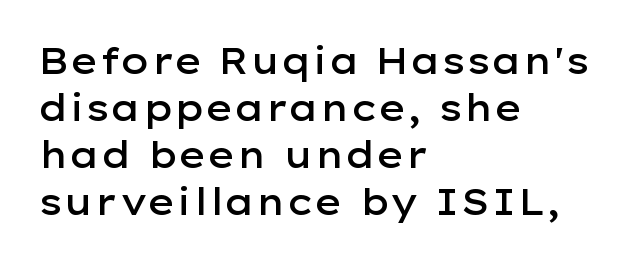
The image shows 36 px semibold, wide sans-serif type, upright; set left-aligned, normal line spacing (1.31x), normal letter spacing, not underlined; low stroke contrast and a medium x-height.
